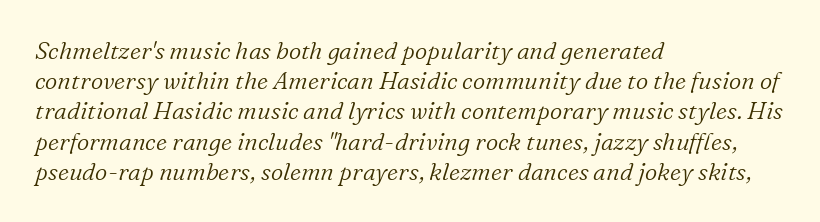
Compared with a typical body face, this is equally light or lighter still. When letters slant like this, we call the style italic. The compositor pushed each line to the left boundary. A bare baseline throughout the passage. The space between consecutive lines is moderate. These lines keep a tight, regular rhythm from letter to letter.
